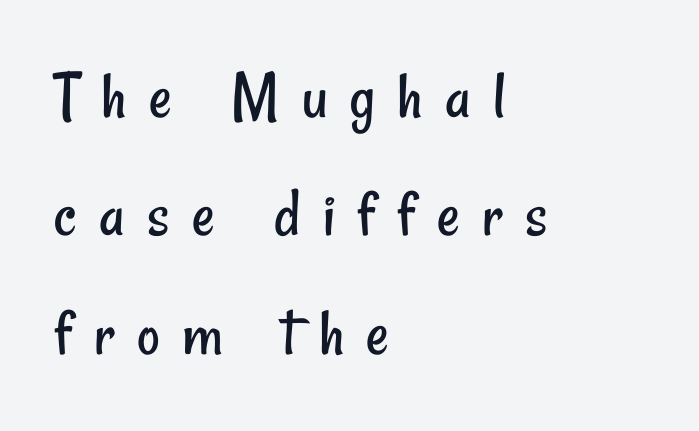
{"serif": "no", "bold": "no", "weight": "regular", "width": "condensed", "stroke_contrast": "low", "x_height": "small", "monospaced": "no", "underline": "no", "align": "left", "line_spacing": "normal", "line_spacing_ratio": 1.69, "letter_spacing": "wide", "letter_spacing_em": 0.32, "glyph_px": 70}
